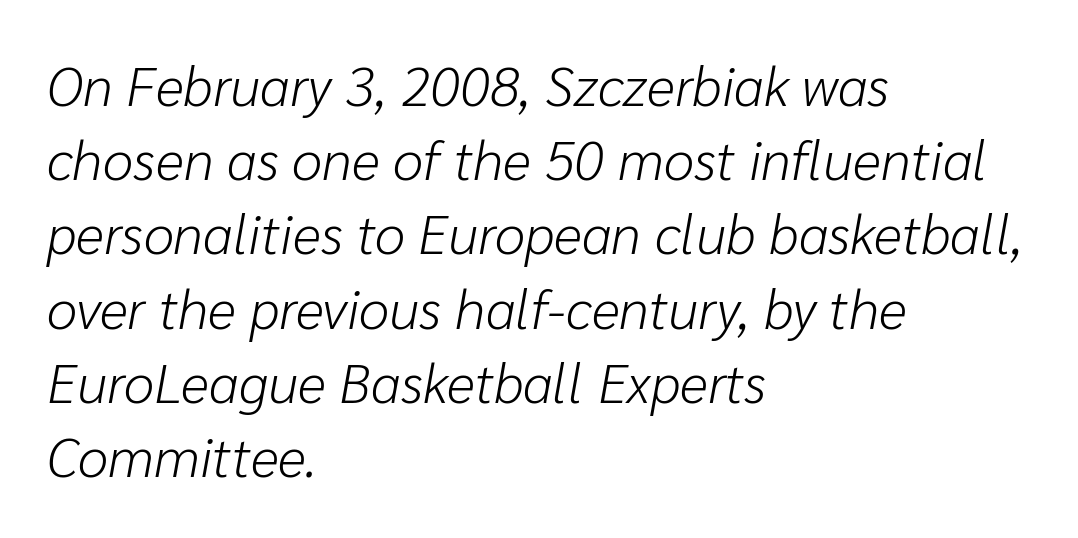
The letters sit at their default tracking, neither squeezed nor spread. The rendering anchors every line to the left-hand side. The line-height multiplier appears to be the usual default. Note the varied advance widths — an 'i' is clearly narrower than an 'm'. Underline: absent.
